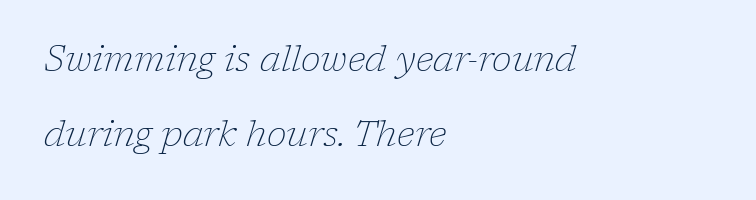
{"serif": "yes", "italic": "yes", "lean": "right", "slant_degrees": 17, "bold": "no", "weight": "thin", "width": "normal", "stroke_contrast": "low", "x_height": "medium", "monospaced": "no", "underline": "no", "align": "left", "line_spacing": "loose", "line_spacing_ratio": 2.07, "letter_spacing": "normal", "letter_spacing_em": 0.0, "glyph_px": 36}
